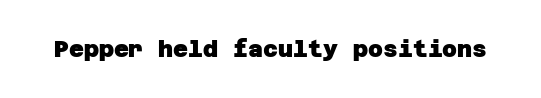
Compared with typical body copy, the letter spacing here is the same. A bare baseline throughout the passage. Chunky letters — that's bold for sure.
